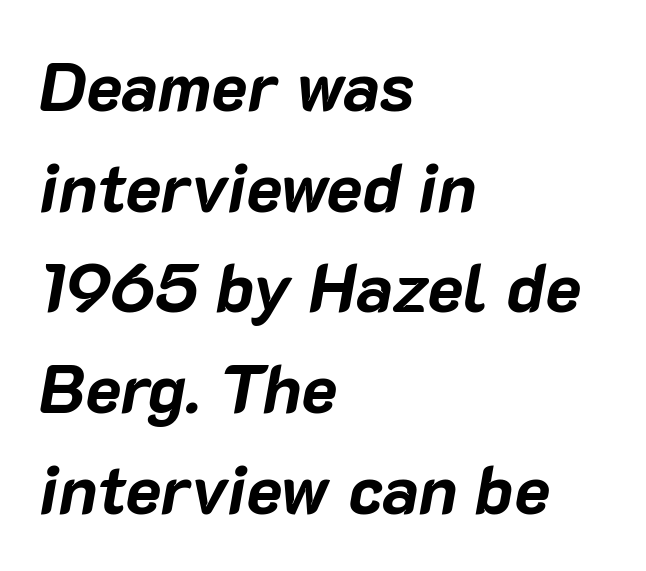
The image shows 68 px bold type, italic (leaning right); set left-aligned, normal line spacing (1.48x), normal letter spacing, not underlined; low stroke contrast and a medium x-height.
